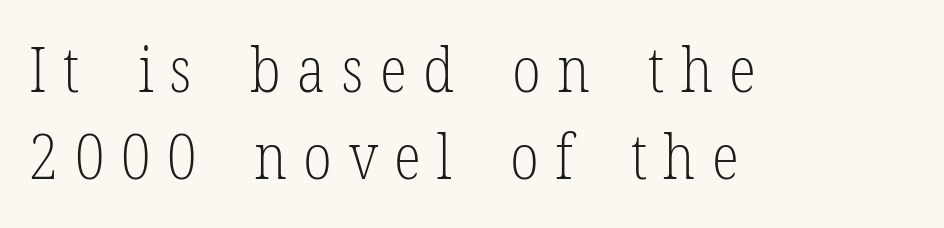
The image shows 63 px light, condensed serif type, upright; set left-aligned, normal line spacing (1.38x), unusually wide letter spacing (+0.26 em), not underlined; low stroke contrast and a medium x-height.
